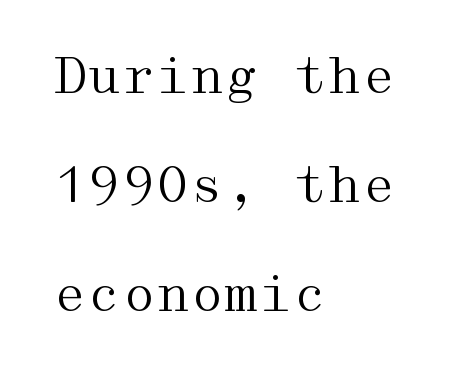
{"serif": "yes", "italic": "no", "bold": "no", "weight": "regular", "width": "wide", "stroke_contrast": "medium", "x_height": "medium", "underline": "no", "align": "left", "line_spacing": "loose", "line_spacing_ratio": 2.22, "letter_spacing": "normal", "letter_spacing_em": 0.0, "glyph_px": 49}
